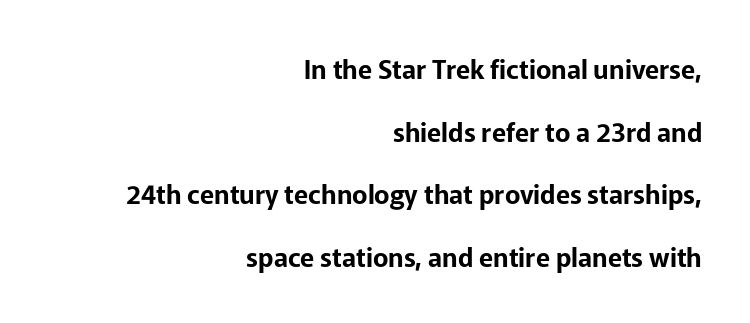
Q: Is the text italic (slanted)? A: No, it is upright.
Q: Is the text underlined? A: No.
Q: How is the paragraph aligned? A: Right-aligned.
Q: Is the spacing between letters normal or unusually wide? A: Normal.
Q: Is the spacing between lines tight, normal or loose? A: Loose.
